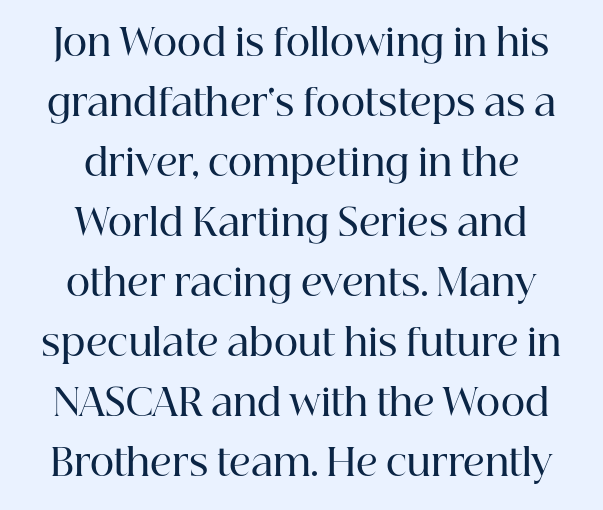
{"serif": "yes", "italic": "no", "bold": "semi", "weight": "semibold", "width": "normal", "stroke_contrast": "high", "x_height": "medium", "monospaced": "no", "underline": "no", "align": "center", "line_spacing": "normal", "line_spacing_ratio": 1.62, "letter_spacing": "normal", "letter_spacing_em": 0.0, "glyph_px": 37}
